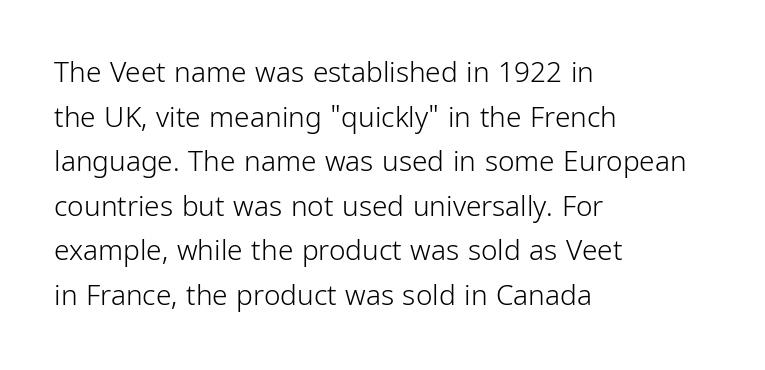
The image shows 28 px light, condensed sans-serif type, upright; set left-aligned, normal line spacing (1.59x), normal letter spacing, not underlined; low stroke contrast and a medium x-height.
